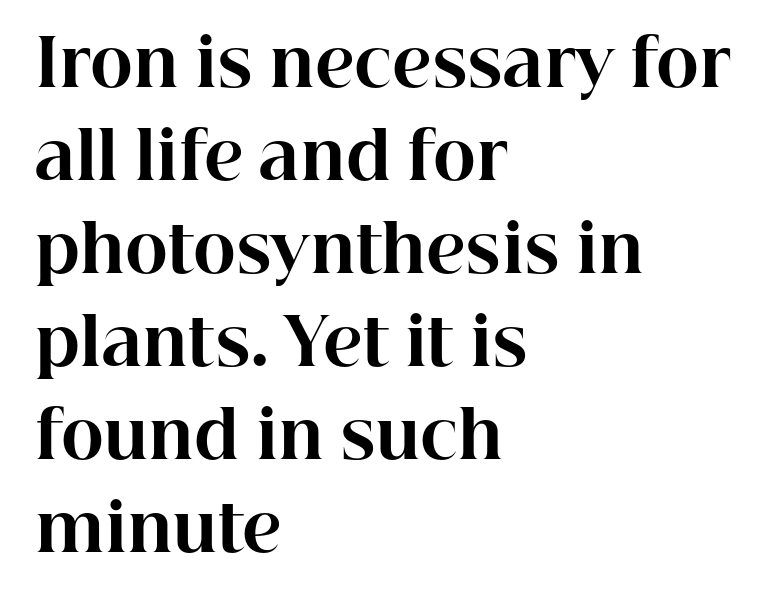
The image shows 65 px bold serif type, upright; set left-aligned, normal line spacing (1.43x), normal letter spacing, not underlined; high stroke contrast and a medium x-height.
